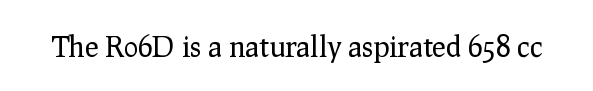
{"serif": "yes", "italic": "no", "bold": "no", "weight": "regular", "width": "normal", "stroke_contrast": "low", "x_height": "medium", "monospaced": "no", "underline": "no", "letter_spacing": "normal", "letter_spacing_em": 0.0, "glyph_px": 29}
